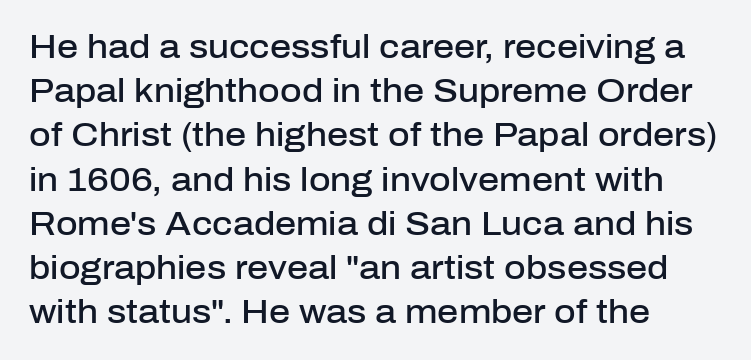
{"serif": "no", "italic": "no", "bold": "semi", "weight": "semibold", "width": "normal", "stroke_contrast": "low", "x_height": "medium", "monospaced": "no", "underline": "no", "align": "left", "line_spacing": "normal", "line_spacing_ratio": 1.34, "letter_spacing": "normal", "letter_spacing_em": 0.0, "glyph_px": 33}
